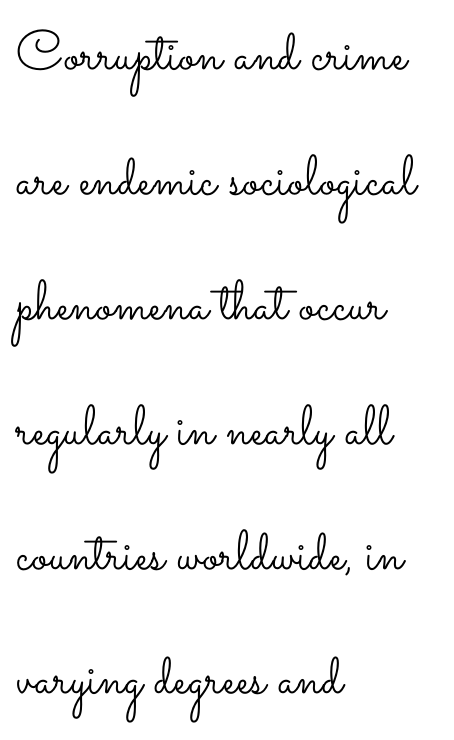
Q: Is the text bold? A: No.
Q: Is the text italic (slanted)? A: Yes.
Q: Is the text underlined? A: No.
Q: How is the paragraph aligned? A: Left-aligned.
Q: Is the spacing between letters normal or unusually wide? A: Normal.
Q: Is the spacing between lines tight, normal or loose? A: Loose.
Q: Width (condensed, normal, or wide)? A: Wide.
Q: Stroke contrast? A: Low.
Q: x-height? A: Small.
Q: Monospaced? A: No.
